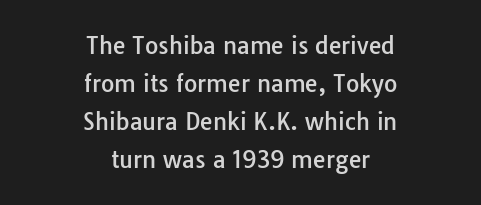
{"italic": "no", "underline": "no", "align": "center", "line_spacing": "normal", "line_spacing_ratio": 1.65, "letter_spacing": "normal", "letter_spacing_em": 0.0, "glyph_px": 23}
